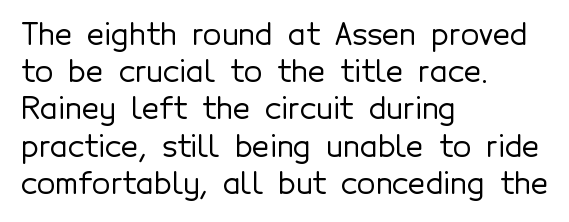
The image shows 30 px sans-serif type, upright; set left-aligned, line spacing 1.24x, normal letter spacing, not underlined; a medium x-height.
